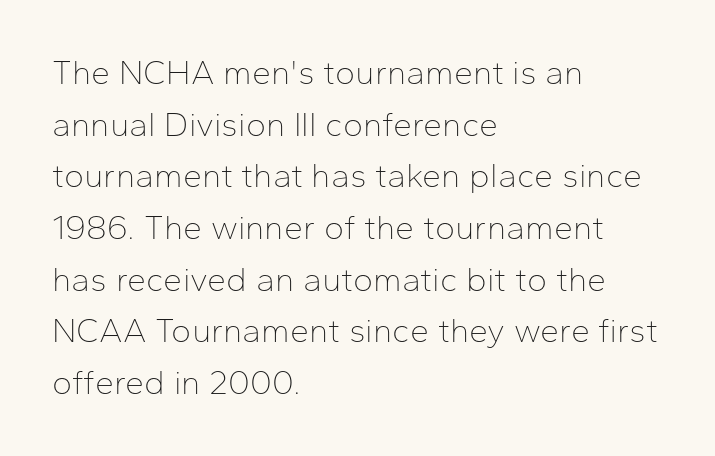
Line spacing here is normal. Which margin do the lines hug? The left one — the right edge is uneven. Inter-character spacing is left at the font's built-in metrics. Tall strokes in this sample are plumb rather than angled. The face looks like a standard text weight, possibly lighter.
